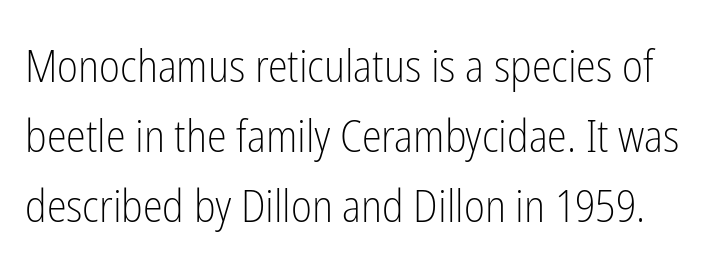
Q: Is the text bold? A: No.
Q: Is the text italic (slanted)? A: No, it is upright.
Q: Is the typeface a serif or a sans-serif typeface? A: Sans-serif.
Q: Is the text underlined? A: No.
Q: Is the spacing between letters normal or unusually wide? A: Normal.
Q: Is the spacing between lines tight, normal or loose? A: Normal.
Q: Width (condensed, normal, or wide)? A: Condensed.
Q: Stroke contrast? A: Low.
Q: x-height? A: Medium.
Q: Monospaced? A: No.
